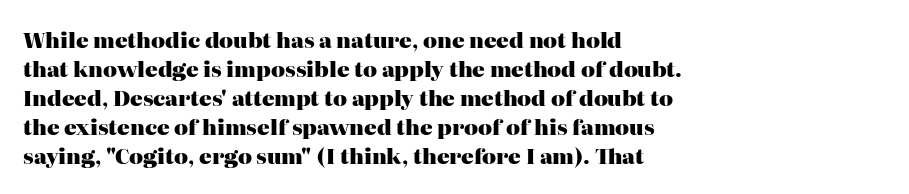
The image shows 21 px bold type, upright; set left-aligned, normal line spacing (1.38x), normal letter spacing, not underlined.
